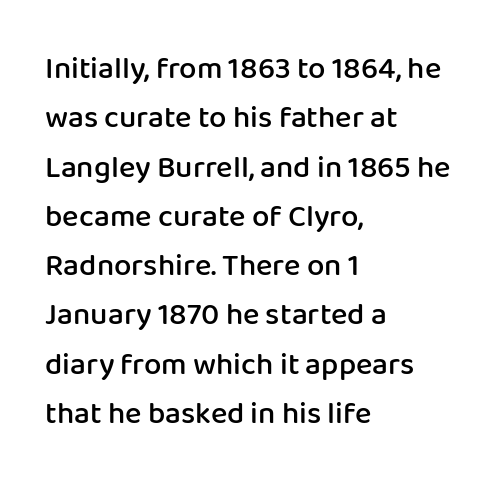
The image shows 31 px semibold sans-serif type, upright; set left-aligned, normal line spacing (1.59x), normal letter spacing, not underlined; low stroke contrast and a medium x-height.
